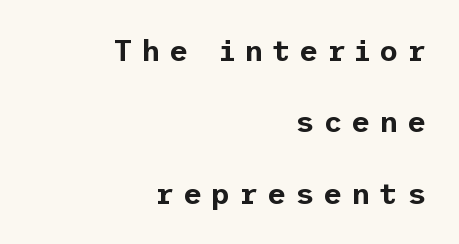
Q: Is the text italic (slanted)? A: No, it is upright.
Q: Is the typeface a serif or a sans-serif typeface? A: Sans-serif.
Q: Is the text underlined? A: No.
Q: How is the paragraph aligned? A: Right-aligned.
Q: Is the spacing between letters normal or unusually wide? A: Unusually wide.
Q: Is the spacing between lines tight, normal or loose? A: Loose.
Q: Width (condensed, normal, or wide)? A: Normal.
Q: Stroke contrast? A: Low.
Q: x-height? A: Medium.
